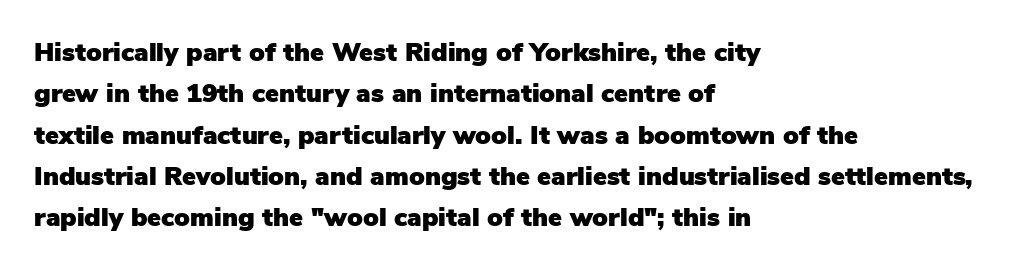
The image shows 26 px text type, upright; set left-aligned, normal line spacing (1.59x), normal letter spacing, not underlined.
